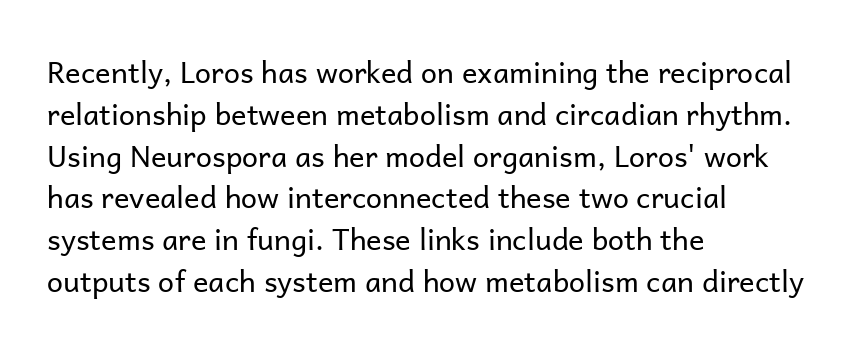
The image shows 29 px regular-weight sans-serif type, upright; set left-aligned, normal line spacing (1.44x), normal letter spacing, not underlined; low stroke contrast and a medium x-height.
